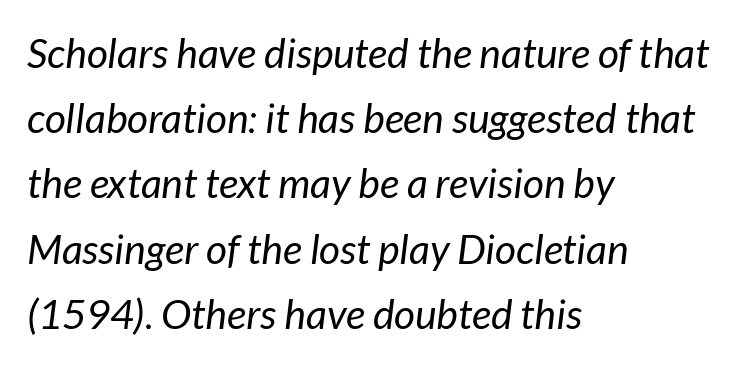
This sample has the flowing, uneven cadence of proportional lettering. The glyphs look as if they've been sheared to an angle. The space between consecutive lines is moderate. No heavy texture on the line: the type isn't bold. Here the glyphs are tracked normally, forming tight word shapes. In CSS terms this would be text-align: left.
